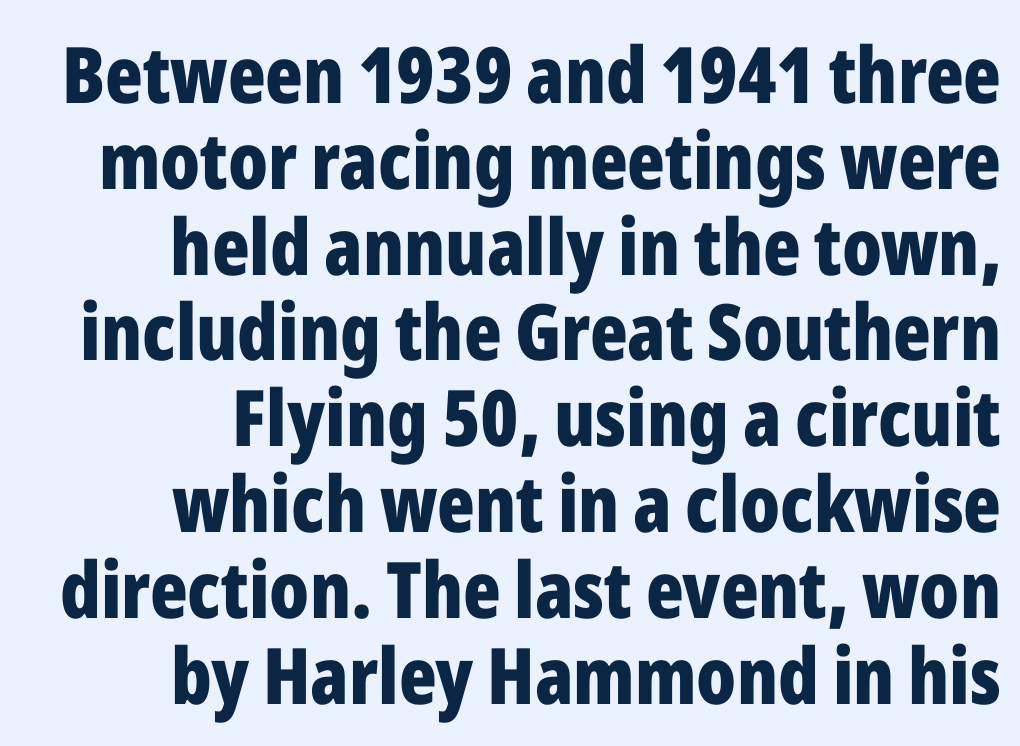
Q: Is the text bold? A: Yes.
Q: Is the text italic (slanted)? A: No, it is upright.
Q: Is the typeface a serif or a sans-serif typeface? A: Sans-serif.
Q: Is the text underlined? A: No.
Q: How is the paragraph aligned? A: Right-aligned.
Q: Is the spacing between letters normal or unusually wide? A: Normal.
Q: Is the spacing between lines tight, normal or loose? A: Tight.
Q: Width (condensed, normal, or wide)? A: Condensed.
Q: Stroke contrast? A: Low.
Q: x-height? A: Medium.
Q: Monospaced? A: No.
